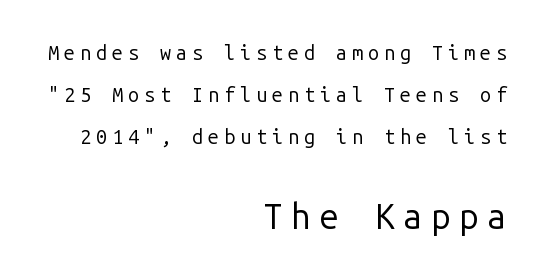
{"serif": "no", "italic": "no", "bold": "no", "weight": "regular", "width": "normal", "stroke_contrast": "low", "x_height": "medium", "monospaced": "yes", "underline": "no", "align": "right", "line_spacing": "loose", "line_spacing_ratio": 2.11, "letter_spacing": "wide", "letter_spacing_em": 0.24, "larger_block": "second", "size_ratio": 1.75, "glyph_px": 35}
